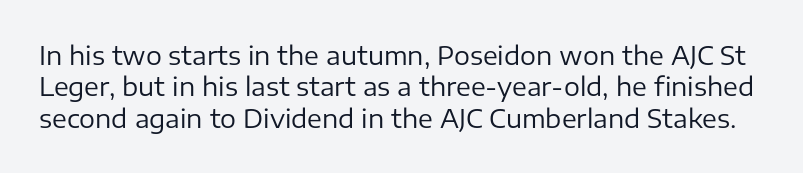
The image shows 25 px text type, upright; set normal line spacing (1.26x), normal letter spacing, not underlined.
